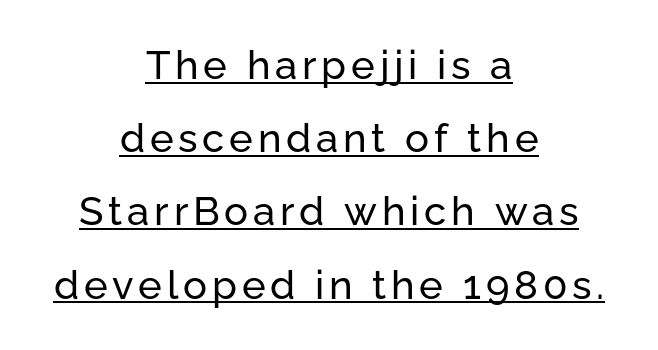
The image shows 40 px sans-serif type, upright; set centered, line spacing 1.83x, underlined; low stroke contrast and a medium x-height.
